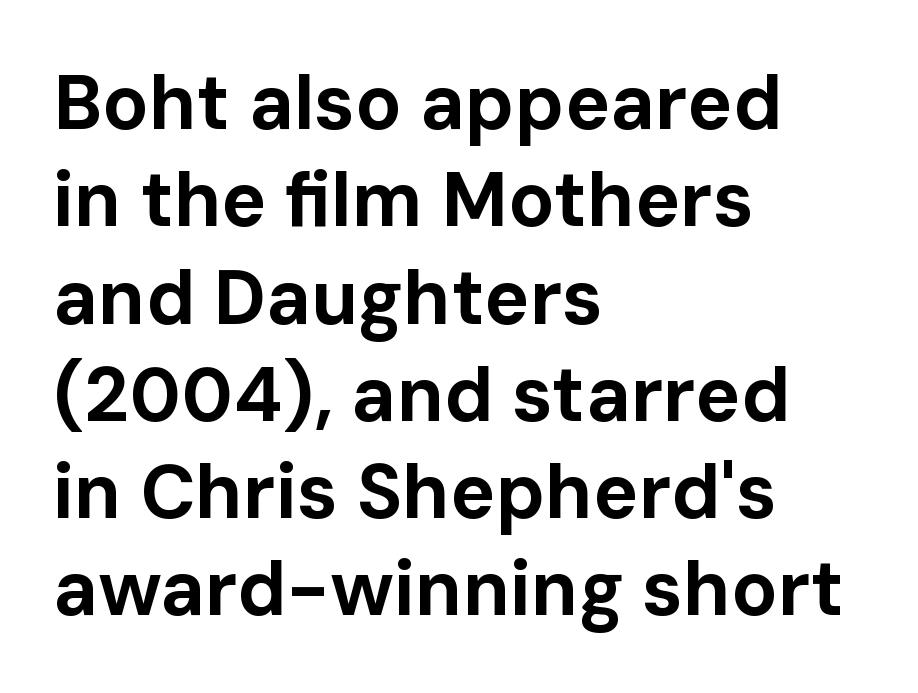
The rendering uses a bold face; every stroke is thick and dark. Leading: standard. Each letter keeps its own natural width here, so spacing adapts to shape. Compared with a centered layout, this one pins lines to the left instead. Short note: letters normally spaced. Does the type have serifs? No, each stem ends abruptly.
